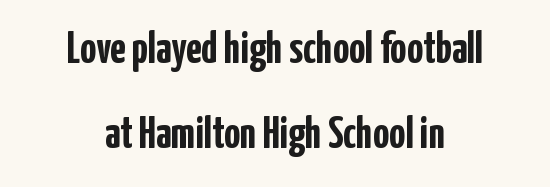
The image shows 45 px semibold, condensed sans-serif type, upright; set centered, line spacing 1.89x, normal letter spacing, not underlined; low stroke contrast and a medium x-height.
